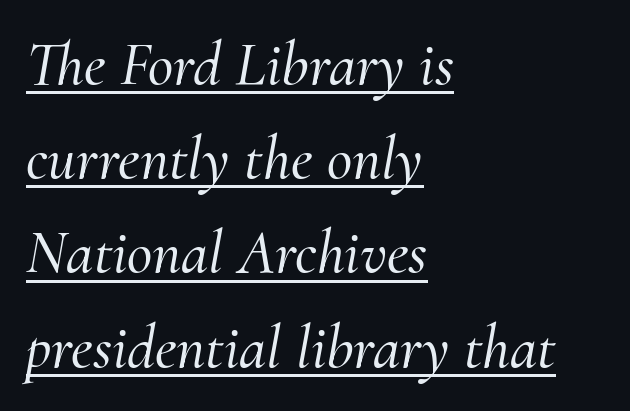
Q: Is the text italic (slanted)? A: Yes, it leans right by about 10 degrees.
Q: Is the typeface a serif or a sans-serif typeface? A: Serif.
Q: Is the text underlined? A: Yes.
Q: How is the paragraph aligned? A: Left-aligned.
Q: Is the spacing between letters normal or unusually wide? A: Normal.
Q: Is the spacing between lines tight, normal or loose? A: Normal.
Q: Width (condensed, normal, or wide)? A: Normal.
Q: Stroke contrast? A: Medium.
Q: x-height? A: Small.
Q: Monospaced? A: No.
